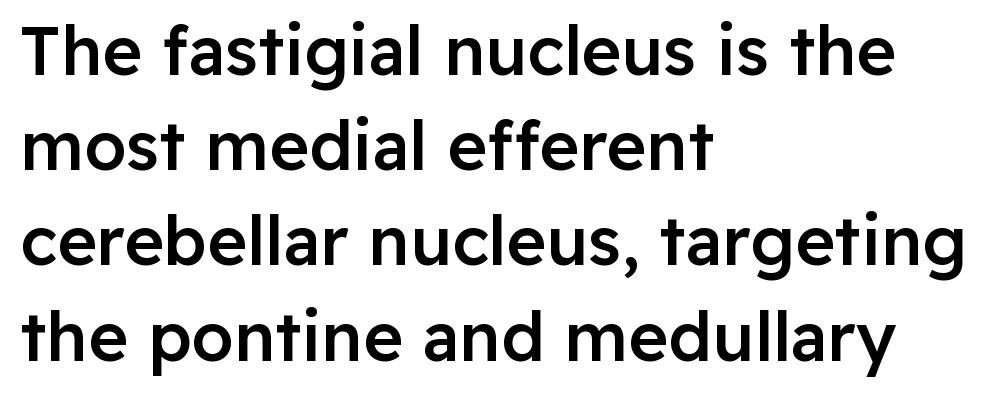
Q: Is the text bold? A: Semi-bold.
Q: Is the text italic (slanted)? A: No, it is upright.
Q: Is the typeface a serif or a sans-serif typeface? A: Sans-serif.
Q: Is the text underlined? A: No.
Q: How is the paragraph aligned? A: Left-aligned.
Q: Is the spacing between letters normal or unusually wide? A: Normal.
Q: Is the spacing between lines tight, normal or loose? A: Normal.
Q: Width (condensed, normal, or wide)? A: Normal.
Q: Stroke contrast? A: Low.
Q: x-height? A: Medium.
Q: Monospaced? A: No.
